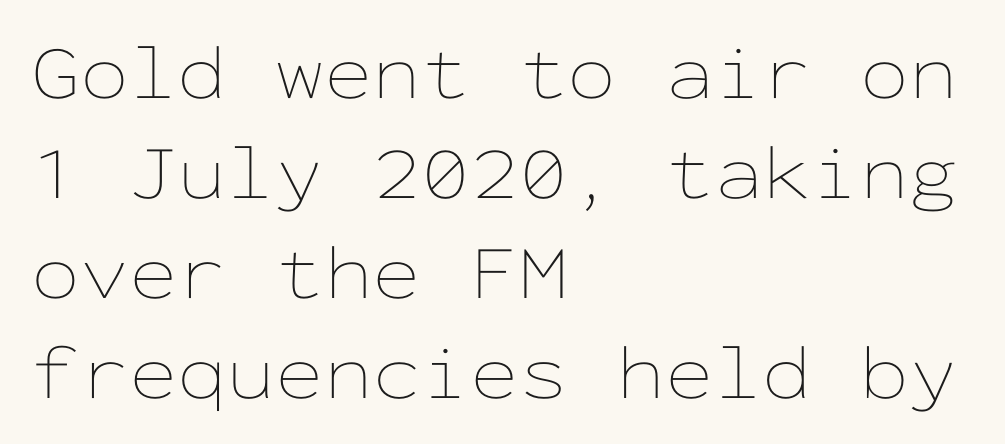
Q: Is the text bold? A: No.
Q: Is the text italic (slanted)? A: No, it is upright.
Q: Is the text underlined? A: No.
Q: How is the paragraph aligned? A: Left-aligned.
Q: Is the spacing between letters normal or unusually wide? A: Normal.
Q: Is the spacing between lines tight, normal or loose? A: Normal.
Q: Width (condensed, normal, or wide)? A: Wide.
Q: Stroke contrast? A: Low.
Q: x-height? A: Medium.
Q: Monospaced? A: Yes.
